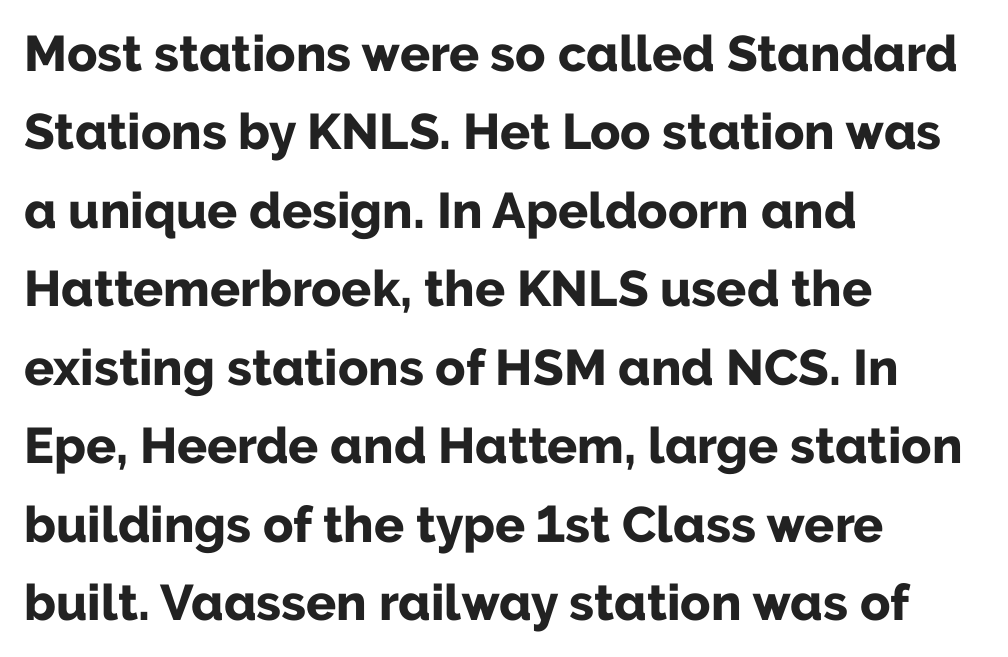
{"serif": "no", "italic": "no", "bold": "yes", "weight": "bold", "width": "normal", "stroke_contrast": "low", "x_height": "medium", "monospaced": "no", "underline": "no", "align": "left", "line_spacing": "normal", "line_spacing_ratio": 1.57, "letter_spacing": "normal", "letter_spacing_em": 0.0, "glyph_px": 50}
